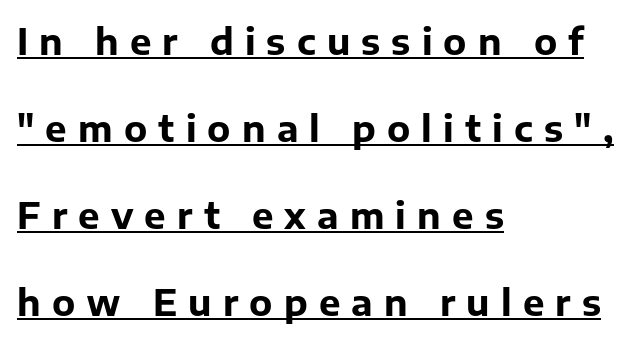
Q: Is the text bold? A: Yes.
Q: Is the text italic (slanted)? A: No, it is upright.
Q: Is the typeface a serif or a sans-serif typeface? A: Sans-serif.
Q: Is the text underlined? A: Yes.
Q: How is the paragraph aligned? A: Left-aligned.
Q: Is the spacing between letters normal or unusually wide? A: Unusually wide.
Q: Is the spacing between lines tight, normal or loose? A: Loose.
Q: Width (condensed, normal, or wide)? A: Normal.
Q: Stroke contrast? A: Low.
Q: x-height? A: Medium.
Q: Monospaced? A: No.
